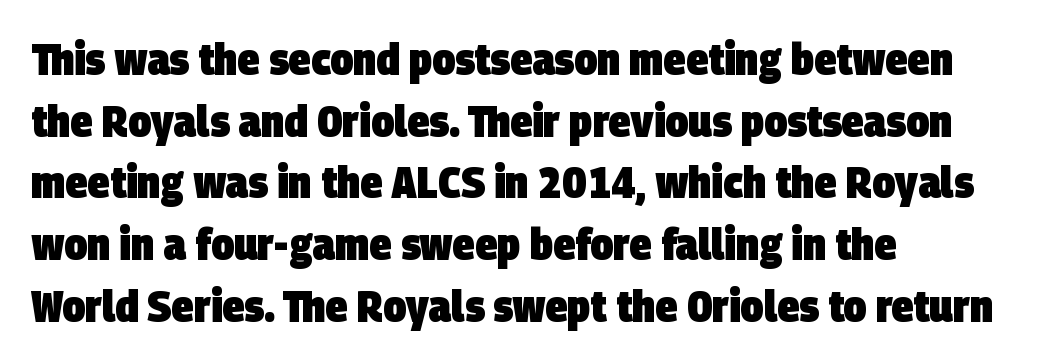
A bare baseline throughout the passage. Tracking value appears to be zero — textbook default spacing. Typographically, this falls in the sans-serif category. Spacing verdict: proportional, widths tailored to each character.
